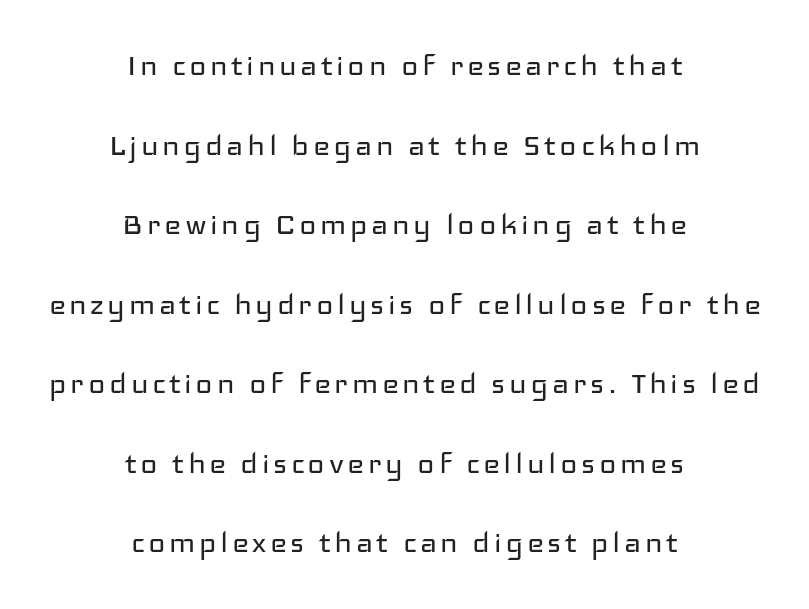
The image shows 36 px regular-weight, wide sans-serif type, upright; set centered, loose line spacing (2.21x), not underlined; low stroke contrast and a medium x-height.
